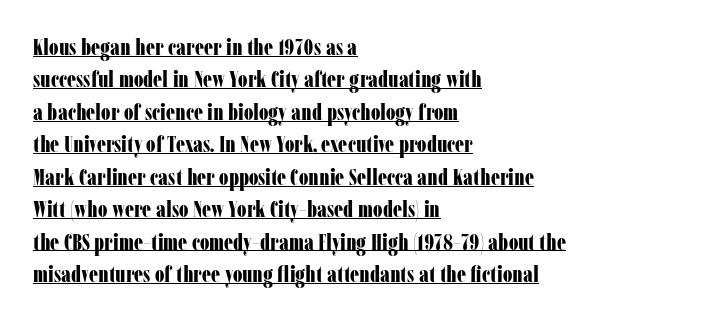
{"italic": "no", "bold": "yes", "underline": "yes", "align": "left", "line_spacing": "normal", "line_spacing_ratio": 1.41, "letter_spacing": "normal", "letter_spacing_em": 0.0, "glyph_px": 23}
